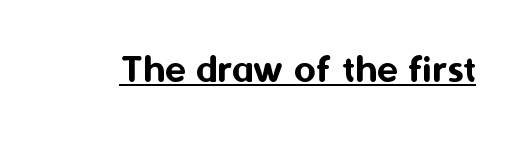
Q: Is the text italic (slanted)? A: No, it is upright.
Q: Is the typeface a serif or a sans-serif typeface? A: Sans-serif.
Q: Is the text underlined? A: Yes.
Q: Is the spacing between letters normal or unusually wide? A: Normal.
Q: Width (condensed, normal, or wide)? A: Normal.
Q: Stroke contrast? A: Medium.
Q: x-height? A: Medium.
Q: Monospaced? A: No.
